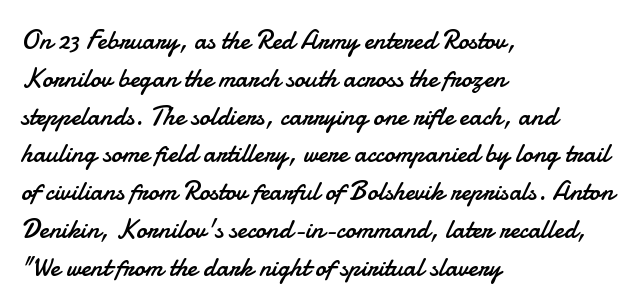
The image shows 27 px text type; set left-aligned, normal line spacing (1.4x), normal letter spacing, not underlined.
